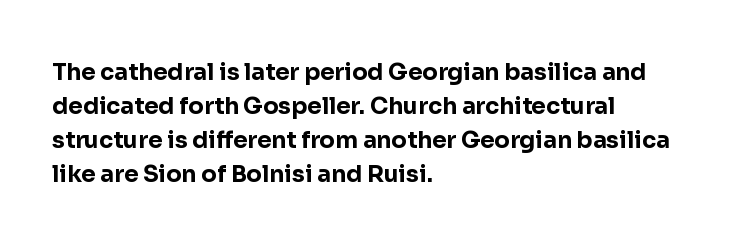
The image shows 23 px bold type, upright; set left-aligned, normal line spacing (1.48x), normal letter spacing, not underlined.
